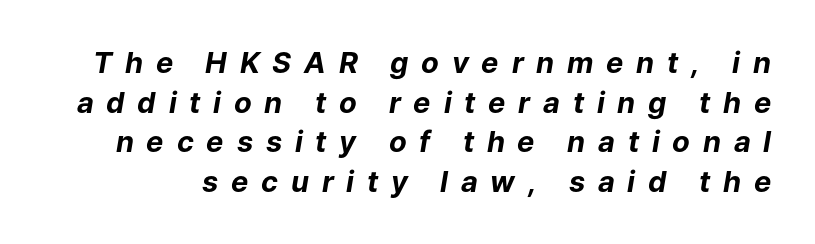
Here the designer chose a conventional face with non-uniform glyph widths. Observe the wide spacing: letters keep a clear distance from each other. Would a proofreader flag this as italicized? Yes. A typesetter would call this leading conventional body-copy spacing. Has an underline been added? It has not.
